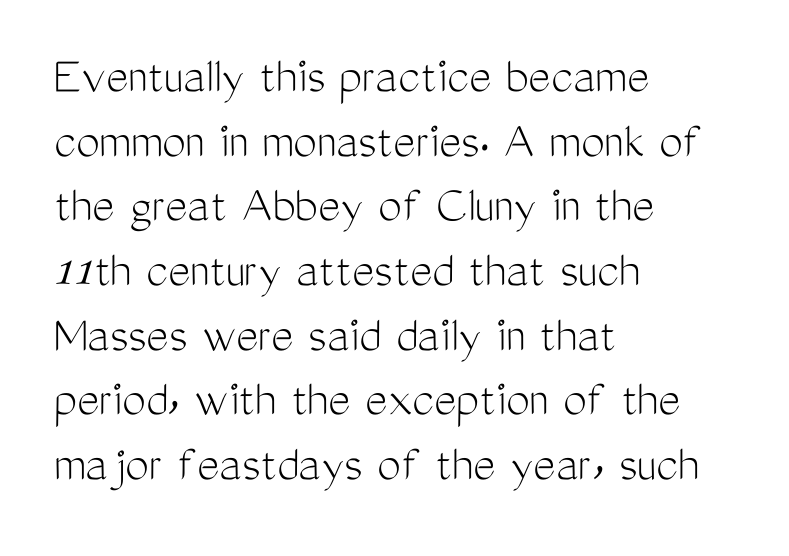
Words float on clear page, feet unadorned. The gaps between neighbouring characters are ordinary and unremarkable. Compared with a centered layout, this one pins lines to the left instead. Does the type have serifs? No, each stem ends abruptly.
